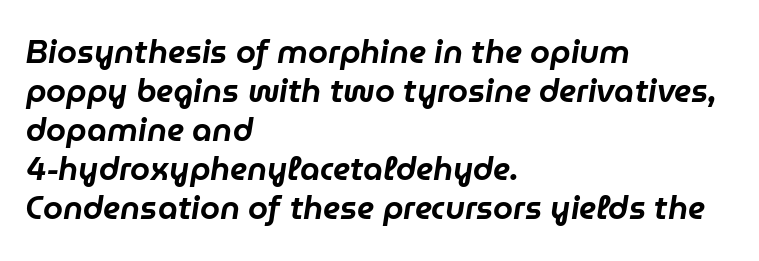
Does the lettering tilt? It does — this is italic. Do the characters align in a grid? No, the font is proportional. Here the glyphs are tracked normally, forming tight word shapes. Horizontally, the lines are justified to the leading edge only. The gap between lines stays unmarked.
